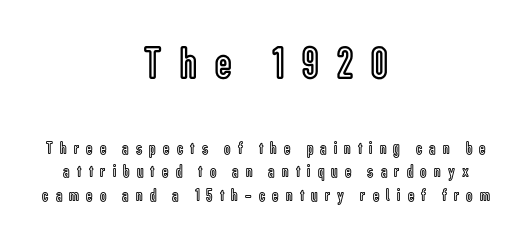
The image shows 46 px condensed type, upright; set centered, normal line spacing (1.32x), unusually wide letter spacing (+0.4 em), not underlined; the first (top) block is 2.56x larger; a medium x-height.
